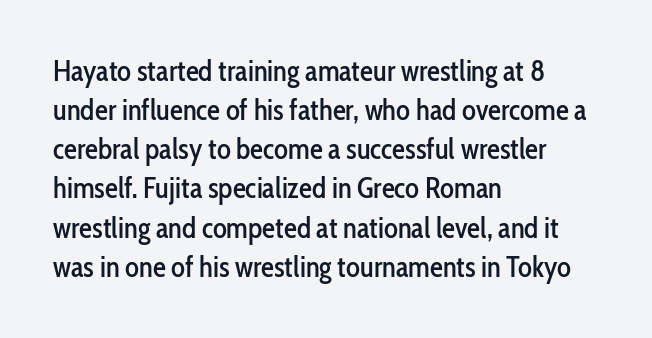
Anything drawn beneath the words? Only blank space. Honestly, the letter spacing is just normal — you wouldn't notice it. The letters advance in unequal steps, a hallmark of proportional type. Rows of type keep a routine distance in the vertical direction.
